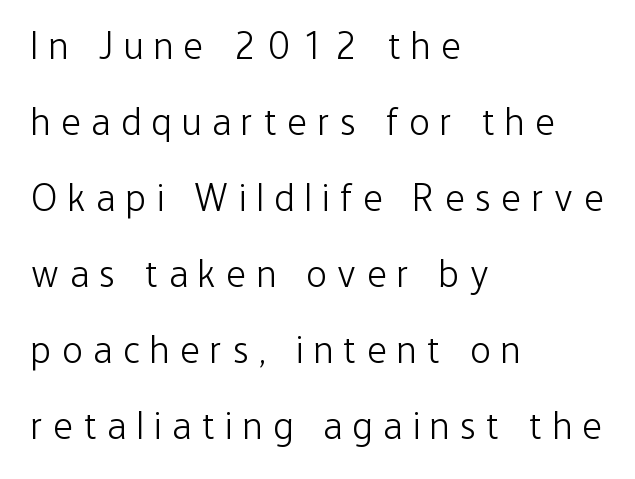
{"serif": "no", "italic": "no", "bold": "no", "weight": "light", "width": "condensed", "stroke_contrast": "low", "x_height": "medium", "monospaced": "no", "underline": "no", "align": "left", "line_spacing": "loose", "line_spacing_ratio": 2.0, "letter_spacing": "wide", "letter_spacing_em": 0.29, "glyph_px": 38}
